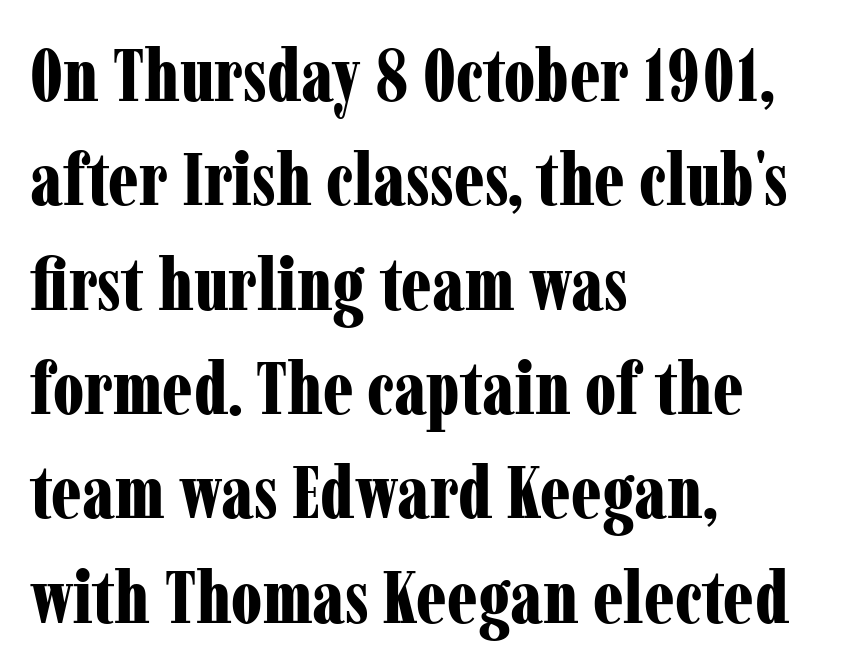
Looks like regular typesetting: each glyph gets only the width it needs. Quick note: interline space is typical. Pretty heavy lettering here — definitely bold. Does extra space separate the letters? No, they use regular spacing. No italicization has been applied; the sample stays upright. Nobody drew a line under any word here.
